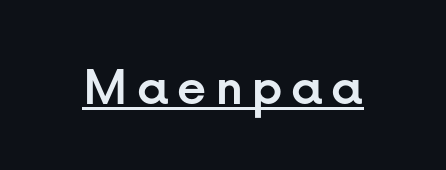
{"serif": "no", "italic": "no", "width": "normal", "stroke_contrast": "low", "x_height": "medium", "monospaced": "no", "underline": "yes", "glyph_px": 58}
